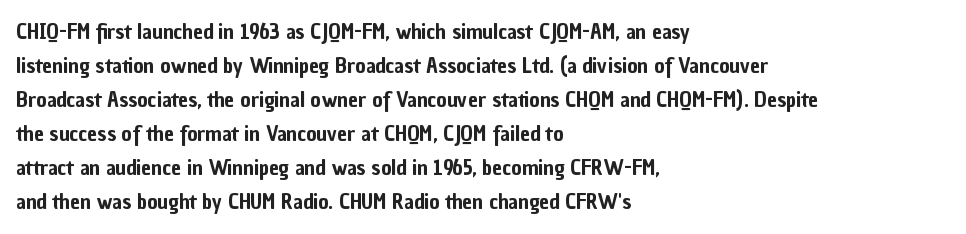
Students, observe: this is what conventionally led text looks like. This sample uses an upright cut, with every glyph sitting square on the baseline. A clean baseline with only descenders dipping below it. Each word holds together tightly as a unit, with standard inter-letter gaps.
